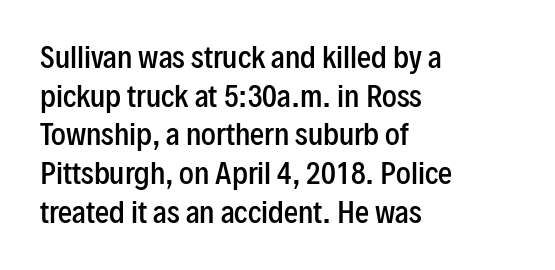
The image shows 28 px semibold, condensed sans-serif type, upright; set left-aligned, normal line spacing (1.38x), normal letter spacing, not underlined; low stroke contrast and a medium x-height.
